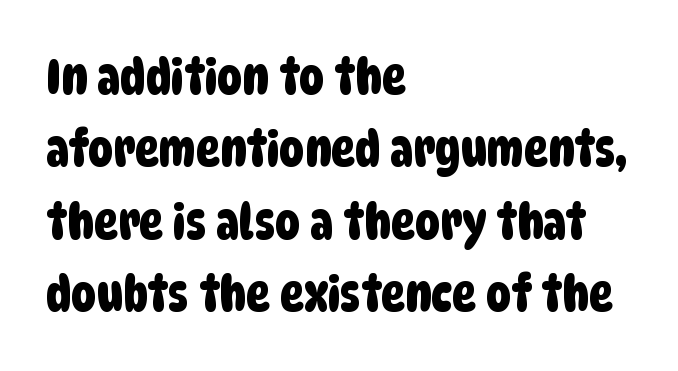
{"serif": "no", "width": "condensed", "stroke_contrast": "low", "x_height": "large", "monospaced": "no", "underline": "no", "align": "left", "line_spacing": "normal", "line_spacing_ratio": 1.45, "letter_spacing": "normal", "letter_spacing_em": 0.0, "glyph_px": 50}
